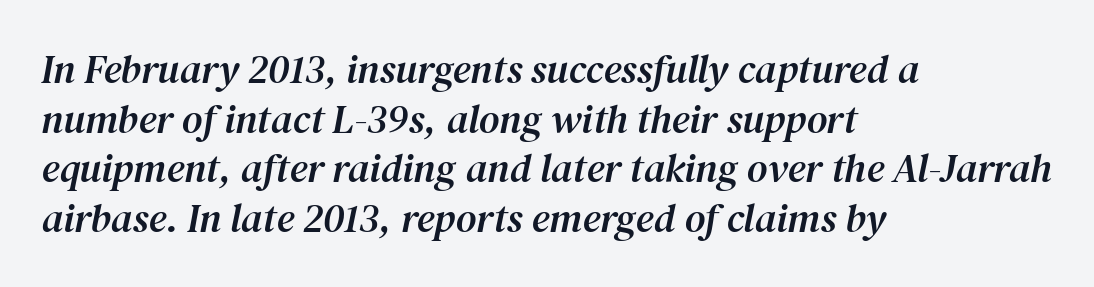
The image shows 40 px serif type, italic (leaning right); set left-aligned, line spacing 1.24x, normal letter spacing, not underlined; medium stroke contrast and a medium x-height.
